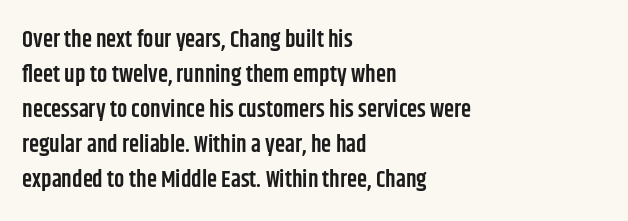
The image shows 23 px text type, upright; set left-aligned, normal line spacing (1.52x), normal letter spacing, not underlined.
